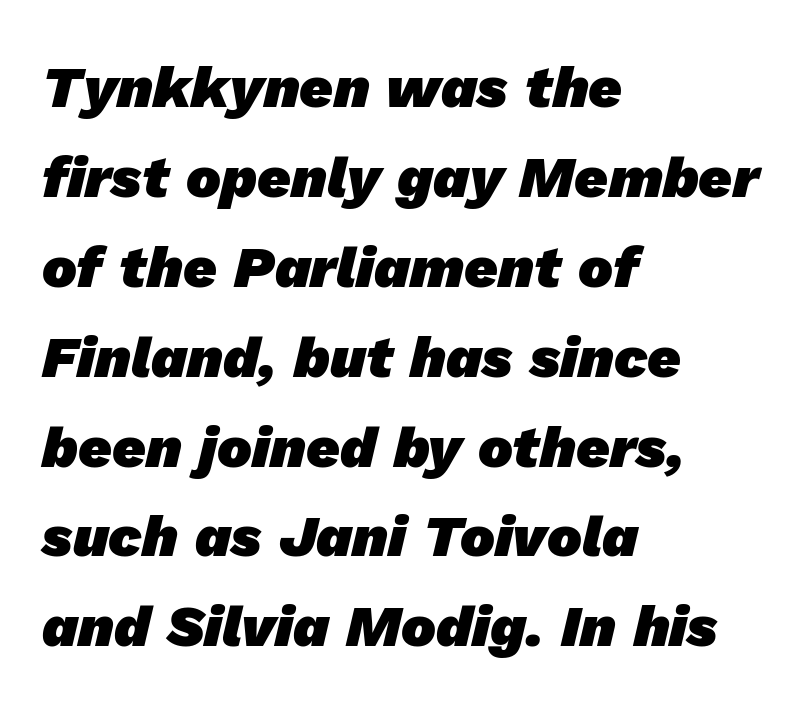
The space directly below the letters is spotless. The space between consecutive lines is moderate. Here the designer chose a conventional face with non-uniform glyph widths. Students, this is bold: see how much ink each stroke carries. In CSS terms this would be text-align: left.
